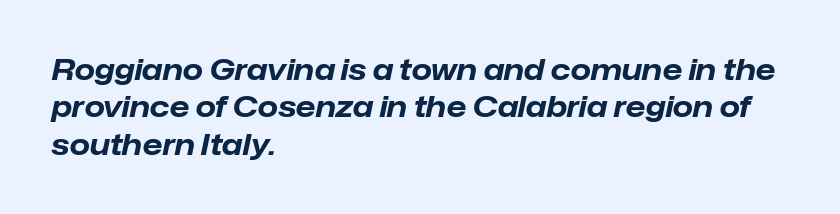
Q: Is the text bold? A: Yes.
Q: Is the text italic (slanted)? A: Yes, it leans right by about 12 degrees.
Q: Is the text underlined? A: No.
Q: How is the paragraph aligned? A: Left-aligned.
Q: Is the spacing between letters normal or unusually wide? A: Normal.
Q: Is the spacing between lines tight, normal or loose? A: Normal.
Q: Width (condensed, normal, or wide)? A: Normal.
Q: Stroke contrast? A: Low.
Q: x-height? A: Medium.
Q: Monospaced? A: No.
